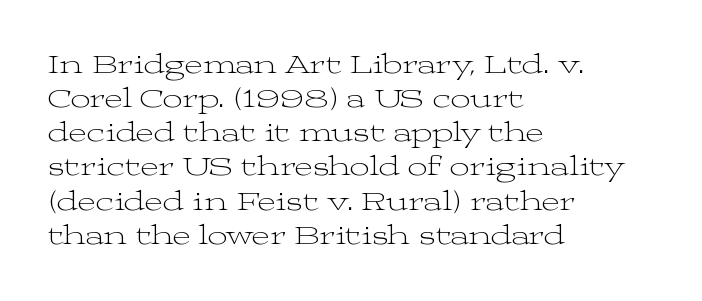
{"serif": "yes", "italic": "no", "bold": "no", "weight": "light", "width": "wide", "stroke_contrast": "medium", "x_height": "medium", "monospaced": "no", "underline": "no", "align": "left", "line_spacing_ratio": 1.22, "letter_spacing": "normal", "letter_spacing_em": 0.0, "glyph_px": 28}
